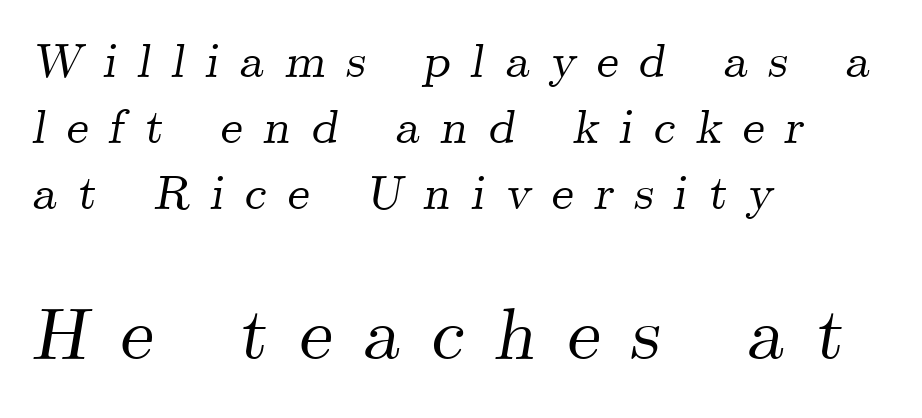
The image shows 74 px serif type, italic (leaning right); set left-aligned, normal line spacing (1.35x), unusually wide letter spacing (+0.42 em), not underlined; the second (bottom) block is 1.51x larger; medium stroke contrast and a small x-height.
